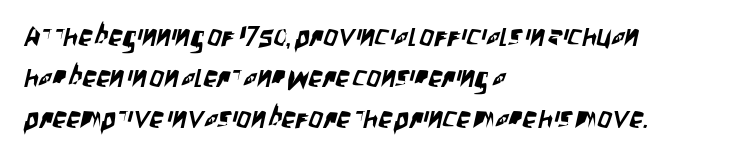
The image shows 28 px condensed sans-serif type; set left-aligned, normal line spacing (1.47x), normal letter spacing, not underlined; low stroke contrast and a large x-height.
